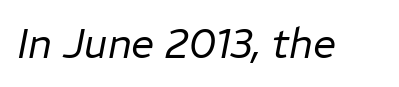
{"italic": "yes", "lean": "right", "slant_degrees": 11, "bold": "no", "weight": "regular", "width": "normal", "stroke_contrast": "low", "x_height": "medium", "monospaced": "no", "underline": "no", "letter_spacing": "normal", "letter_spacing_em": 0.0, "glyph_px": 41}
